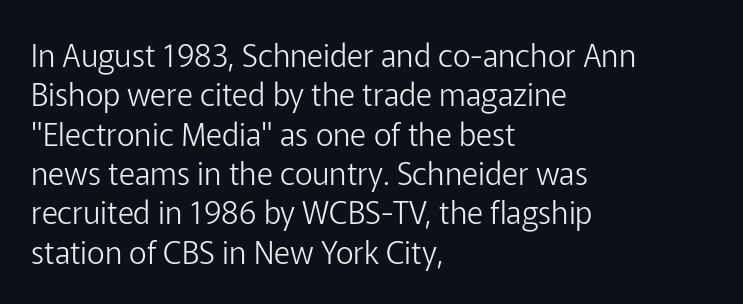
The leading is moderate, giving the passage an even texture. Notice how the passage keeps a crisp vertical edge on the left only. Ascenders rise straight up at ninety degrees. This rendering features lettering with no underline. Does the type have serifs? No, each stem ends abruptly. The letters advance in unequal steps, a hallmark of proportional type.
